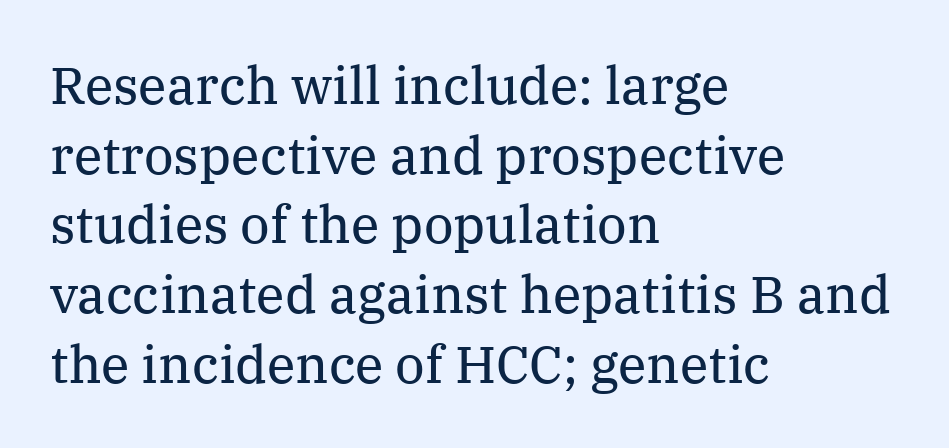
The image shows 52 px regular-weight serif type, upright; set left-aligned, normal line spacing (1.34x), normal letter spacing, not underlined; medium stroke contrast and a medium x-height.
